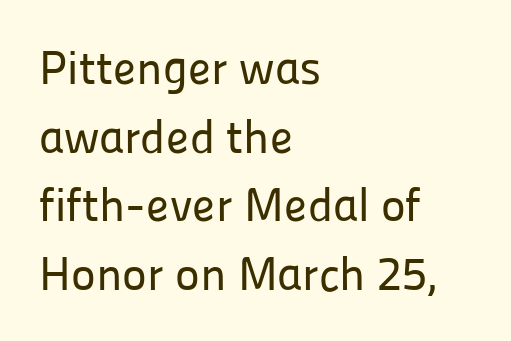
A typesetter would label this face a sans. Check under the words: just untouched page. Look at the tracking — it's just the regular setting, nothing added. You could not count columns in this text — the font is proportionally spaced. You can tell it's not italic because the verticals are truly vertical.
